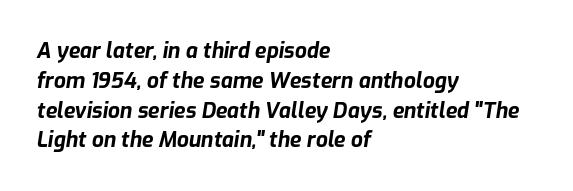
The image shows 21 px bold type, italic (leaning right); set left-aligned, normal line spacing (1.42x), normal letter spacing, not underlined.
